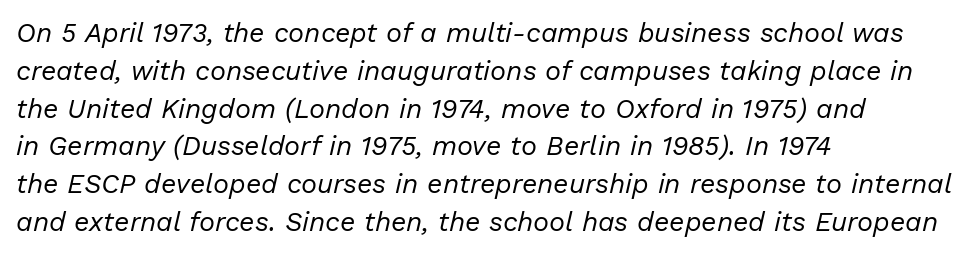
{"italic": "yes", "lean": "right", "slant_degrees": 13, "bold": "no", "underline": "no", "align": "left", "line_spacing": "normal", "line_spacing_ratio": 1.4, "letter_spacing": "normal", "letter_spacing_em": 0.0, "glyph_px": 27}
